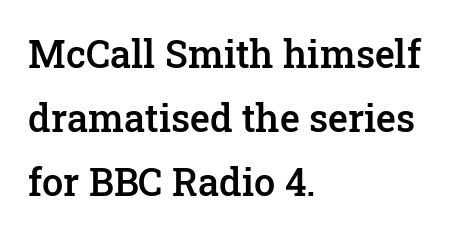
Q: Is the text bold? A: Semi-bold.
Q: Is the text italic (slanted)? A: No, it is upright.
Q: Is the typeface a serif or a sans-serif typeface? A: Serif.
Q: Is the text underlined? A: No.
Q: How is the paragraph aligned? A: Left-aligned.
Q: Is the spacing between letters normal or unusually wide? A: Normal.
Q: Is the spacing between lines tight, normal or loose? A: Normal.
Q: Width (condensed, normal, or wide)? A: Normal.
Q: Stroke contrast? A: Low.
Q: x-height? A: Medium.
Q: Monospaced? A: No.
